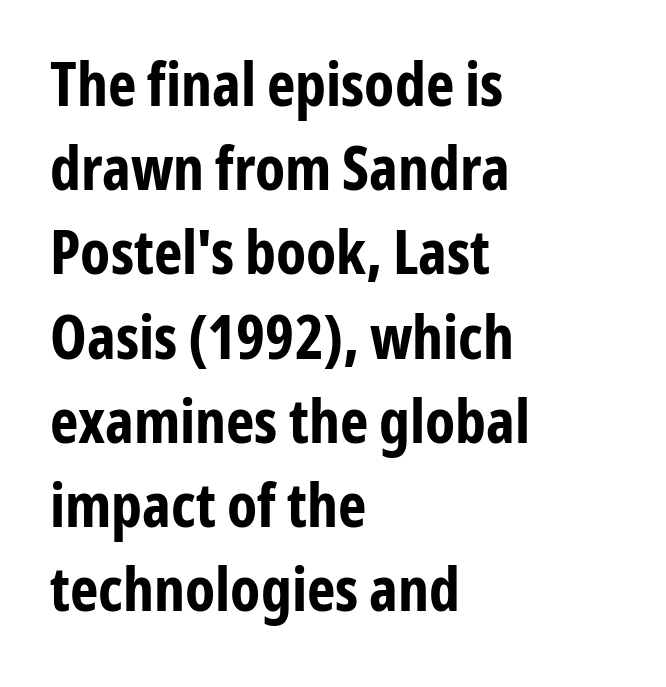
The image shows 61 px bold, condensed sans-serif type, upright; set left-aligned, normal line spacing (1.38x), normal letter spacing, not underlined; low stroke contrast and a medium x-height.
